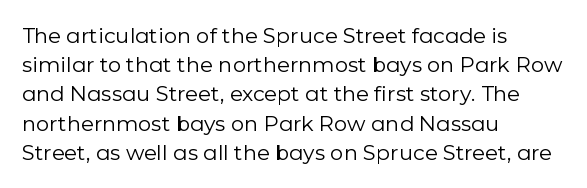
{"italic": "no", "bold": "no", "underline": "no", "align": "left", "line_spacing": "normal", "line_spacing_ratio": 1.39, "letter_spacing": "normal", "letter_spacing_em": 0.0, "glyph_px": 21}
